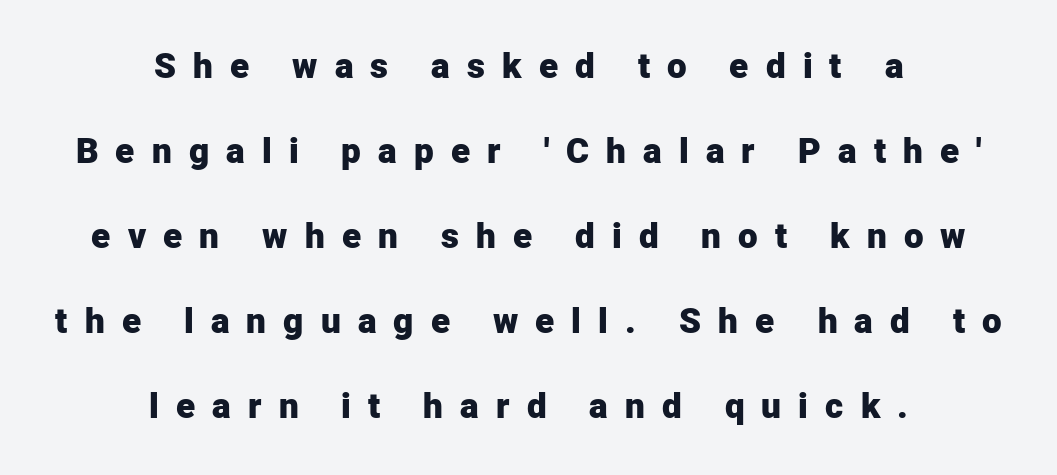
No word sits above an underline. Ascenders rise straight up at ninety degrees. This sample trades compactness for vertical openness between lines. Look at the bottom of the vertical strokes: they stop flat, with no serifs. If you folded the block vertically in half, each line would mirror itself in length.
